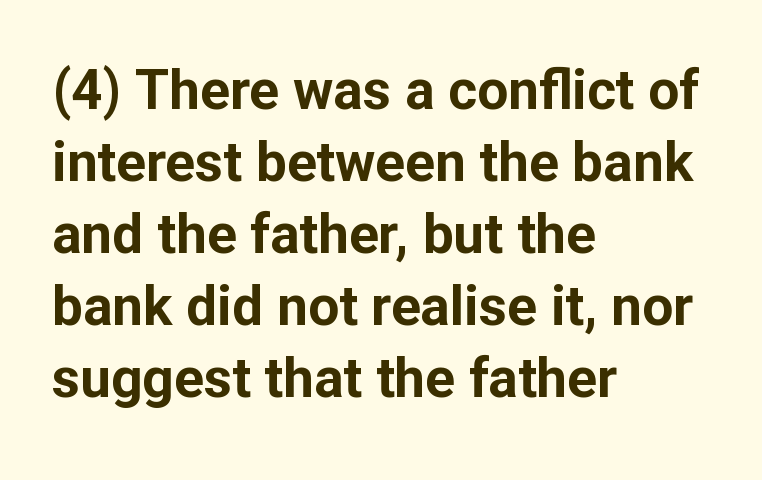
Letterform terminals end flat and unadorned throughout the passage. You'd pick this weight for a headline — it's a proper bold. Bare-footed words on every line. A typesetter would call this leading conventional body-copy spacing.
